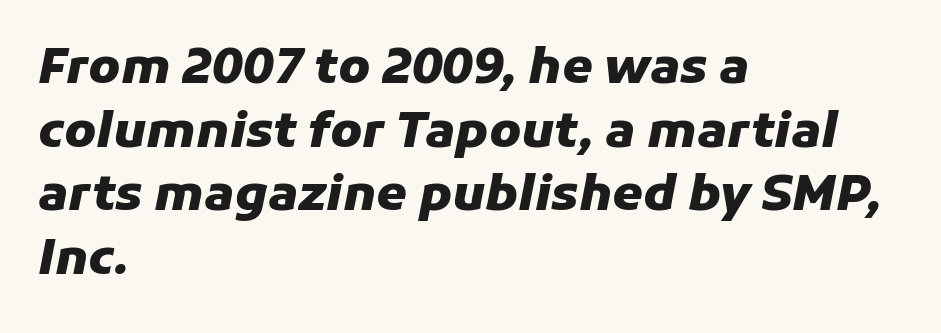
{"italic": "yes", "lean": "right", "slant_degrees": 11, "bold": "yes", "weight": "heavy", "width": "normal", "stroke_contrast": "low", "x_height": "medium", "monospaced": "no", "underline": "no", "align": "left", "line_spacing": "normal", "line_spacing_ratio": 1.3, "letter_spacing": "normal", "letter_spacing_em": 0.0, "glyph_px": 49}
